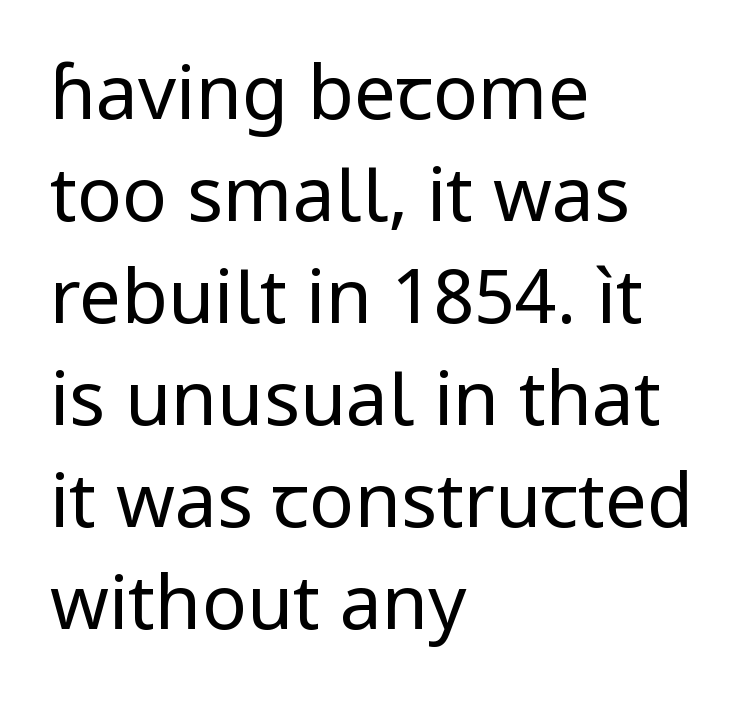
This sample is left-justified, so line endings fall wherever the words run out. Here the designer chose a conventional face with non-uniform glyph widths. This sample uses an upright cut, with every glyph sitting square on the baseline. Think standard paragraph weight, or any step lighter than that. Nobody drew a line under any word here. The font family rendered here belongs to the sans-serif group.
